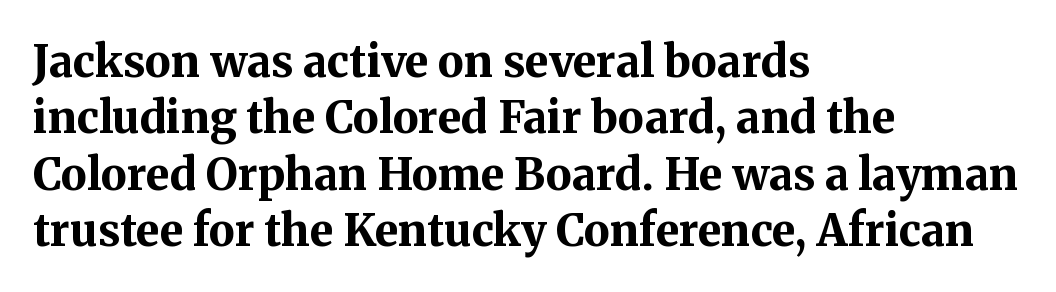
Q: Is the text bold? A: Yes.
Q: Is the text italic (slanted)? A: No, it is upright.
Q: Is the typeface a serif or a sans-serif typeface? A: Serif.
Q: Is the text underlined? A: No.
Q: How is the paragraph aligned? A: Left-aligned.
Q: Is the spacing between letters normal or unusually wide? A: Normal.
Q: Is the spacing between lines tight, normal or loose? A: Normal.
Q: Width (condensed, normal, or wide)? A: Normal.
Q: Stroke contrast? A: Medium.
Q: x-height? A: Medium.
Q: Monospaced? A: No.
